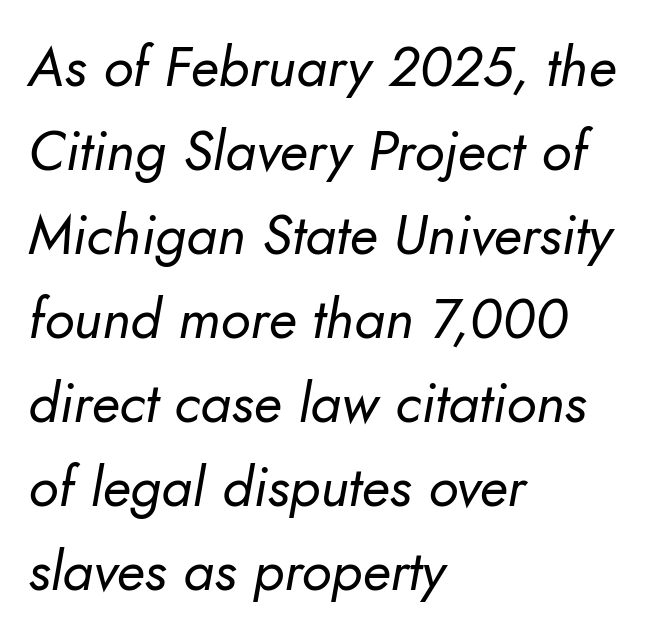
Q: Is the text bold? A: No.
Q: Is the text italic (slanted)? A: Yes, it leans right by about 10 degrees.
Q: Is the text underlined? A: No.
Q: How is the paragraph aligned? A: Left-aligned.
Q: Is the spacing between letters normal or unusually wide? A: Normal.
Q: Is the spacing between lines tight, normal or loose? A: Normal.
Q: Width (condensed, normal, or wide)? A: Normal.
Q: Stroke contrast? A: Low.
Q: x-height? A: Small.
Q: Monospaced? A: No.
